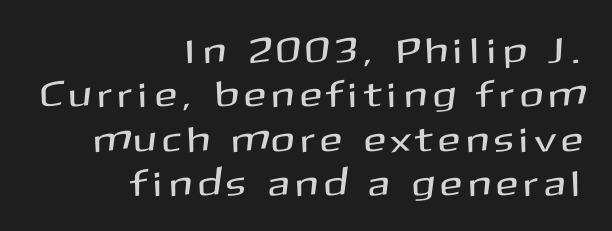
Q: Is the text italic (slanted)? A: No, it is upright.
Q: Is the typeface a serif or a sans-serif typeface? A: Sans-serif.
Q: Is the text underlined? A: No.
Q: How is the paragraph aligned? A: Right-aligned.
Q: Is the spacing between letters normal or unusually wide? A: Unusually wide.
Q: Width (condensed, normal, or wide)? A: Normal.
Q: Stroke contrast? A: Medium.
Q: x-height? A: Medium.
Q: Monospaced? A: No.
